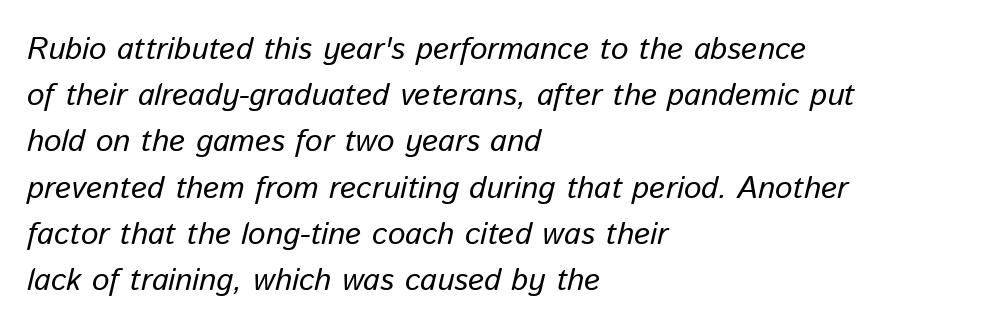
Q: Is the text bold? A: No.
Q: Is the text italic (slanted)? A: Yes, it leans right by about 13 degrees.
Q: Is the text underlined? A: No.
Q: How is the paragraph aligned? A: Left-aligned.
Q: Is the spacing between letters normal or unusually wide? A: Normal.
Q: Is the spacing between lines tight, normal or loose? A: Normal.
Q: Width (condensed, normal, or wide)? A: Normal.
Q: Stroke contrast? A: Low.
Q: x-height? A: Medium.
Q: Monospaced? A: No.
